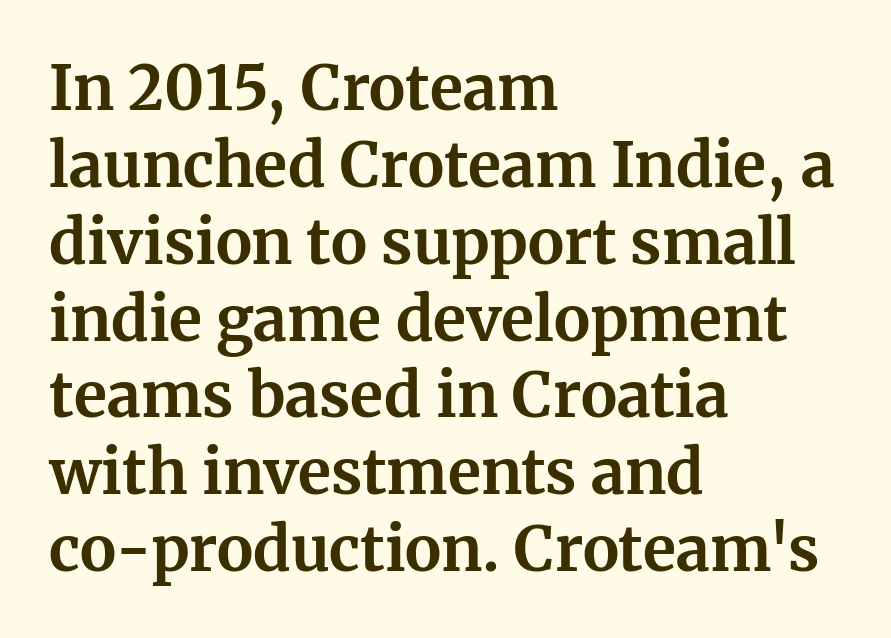
Q: Is the text bold? A: Yes.
Q: Is the text italic (slanted)? A: No, it is upright.
Q: Is the typeface a serif or a sans-serif typeface? A: Serif.
Q: Is the text underlined? A: No.
Q: How is the paragraph aligned? A: Left-aligned.
Q: Is the spacing between letters normal or unusually wide? A: Normal.
Q: Is the spacing between lines tight, normal or loose? A: Normal.
Q: Width (condensed, normal, or wide)? A: Normal.
Q: Stroke contrast? A: Medium.
Q: x-height? A: Medium.
Q: Monospaced? A: No.
